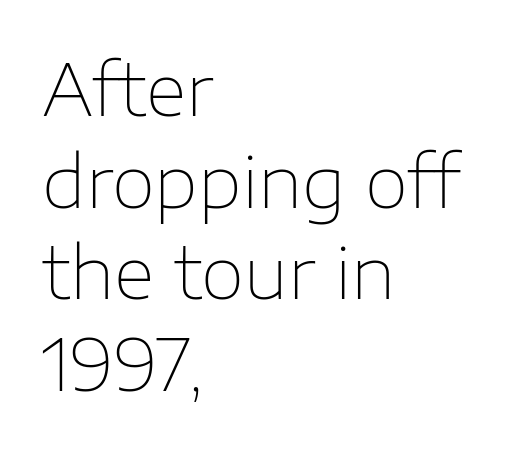
{"serif": "no", "italic": "no", "bold": "no", "weight": "thin", "width": "normal", "stroke_contrast": "low", "x_height": "medium", "monospaced": "no", "underline": "no", "align": "left", "line_spacing": "normal", "line_spacing_ratio": 1.29, "letter_spacing": "normal", "letter_spacing_em": 0.0, "glyph_px": 71}
